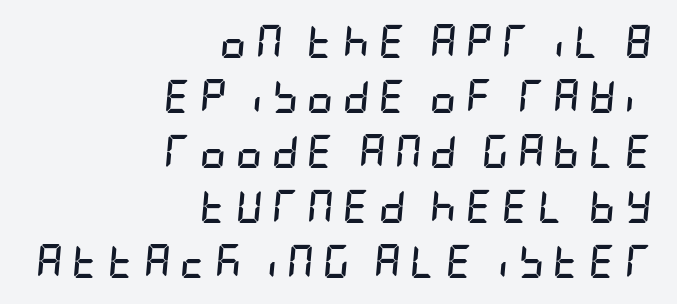
Regular leading. The passage shown is emphatically bold. The rendering applies a slant to the glyphs. The line texture is sparse and dotted thanks to wide tracking. This sample is right-justified, so line beginnings fall wherever the words allow. Only glyphs here, with clear space below each row.
